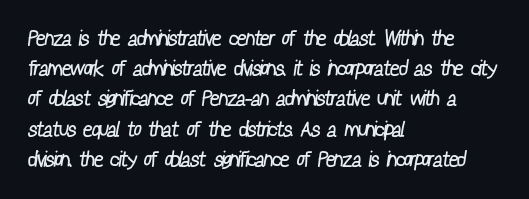
Quick note: interline space is typical. No heavy texture on the line: the type isn't bold. In CSS terms this would be text-align: left. The tracking reads as untouched default to a designer's eye. The string is rendered with underlining switched off.
